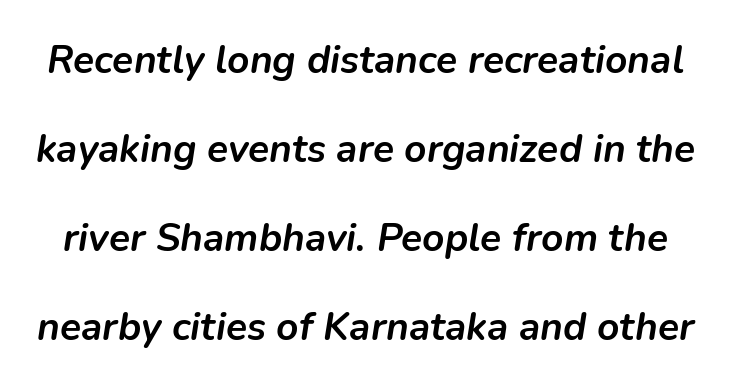
{"italic": "yes", "lean": "right", "slant_degrees": 9, "bold": "yes", "weight": "semibold", "width": "normal", "stroke_contrast": "low", "x_height": "medium", "monospaced": "no", "underline": "no", "line_spacing": "loose", "line_spacing_ratio": 2.28, "letter_spacing": "normal", "letter_spacing_em": 0.0, "glyph_px": 39}
